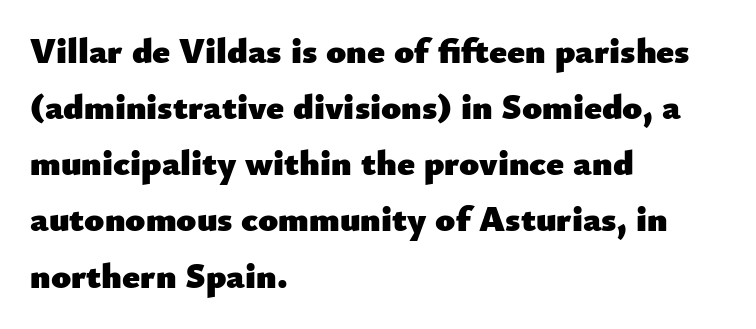
Successive baselines arrive at the customary interval. Notice how the passage keeps a crisp vertical edge on the left only. Posture: vertical. The foot of each line stays bare and open.
